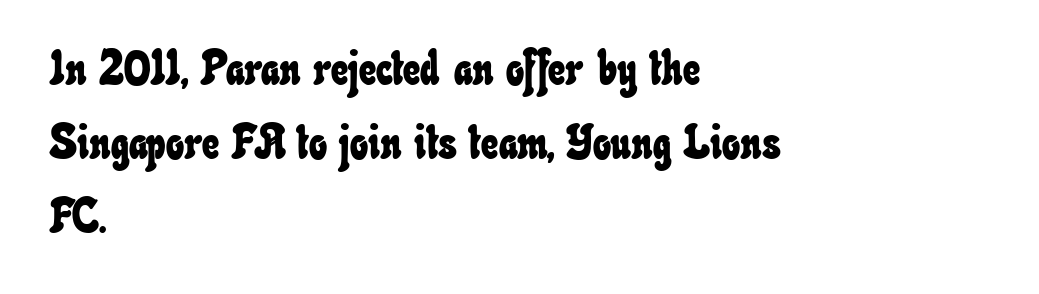
{"width": "condensed", "stroke_contrast": "low", "x_height": "small", "monospaced": "no", "underline": "no", "align": "left", "line_spacing": "normal", "line_spacing_ratio": 1.54, "letter_spacing": "normal", "letter_spacing_em": 0.0, "glyph_px": 48}
